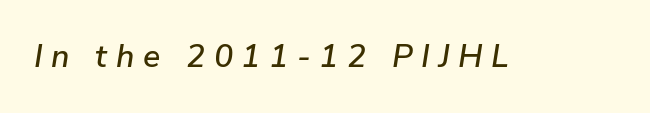
{"italic": "yes", "lean": "right", "slant_degrees": 9, "width": "normal", "stroke_contrast": "low", "x_height": "medium", "monospaced": "no", "underline": "no", "letter_spacing": "wide", "letter_spacing_em": 0.27, "glyph_px": 32}
